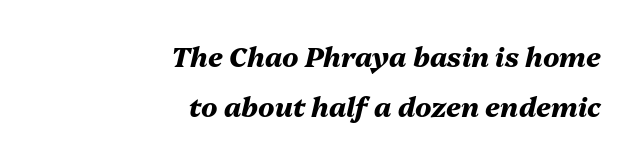
{"italic": "yes", "lean": "right", "slant_degrees": 13, "bold": "yes", "underline": "no", "align": "right", "line_spacing_ratio": 1.87, "letter_spacing": "normal", "letter_spacing_em": 0.0, "glyph_px": 27}
